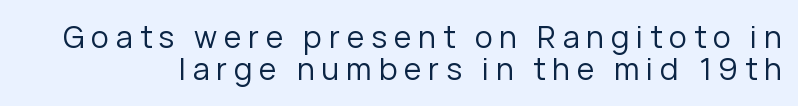
{"serif": "no", "italic": "no", "bold": "no", "weight": "regular", "width": "normal", "stroke_contrast": "low", "x_height": "medium", "monospaced": "no", "underline": "no", "line_spacing": "tight", "line_spacing_ratio": 1.08, "letter_spacing": "wide", "letter_spacing_em": 0.23, "glyph_px": 30}
